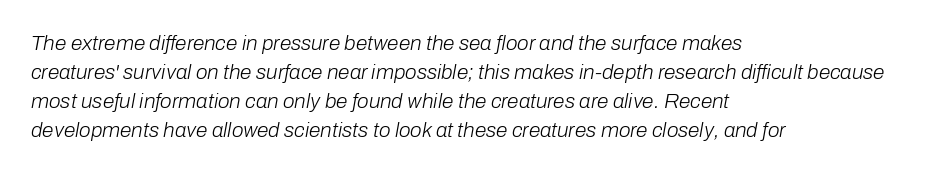
The image shows 21 px text type, italic (leaning right); set left-aligned, normal line spacing (1.38x), normal letter spacing, not underlined.
